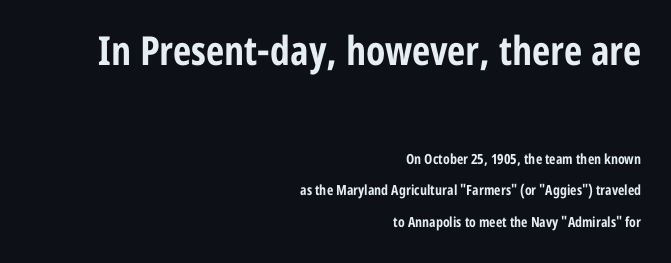
{"serif": "no", "italic": "no", "bold": "yes", "weight": "bold", "width": "condensed", "stroke_contrast": "low", "x_height": "medium", "monospaced": "no", "underline": "no", "align": "right", "line_spacing": "loose", "line_spacing_ratio": 2.23, "letter_spacing": "normal", "letter_spacing_em": 0.0, "larger_block": "first", "size_ratio": 2.86, "glyph_px": 40}
